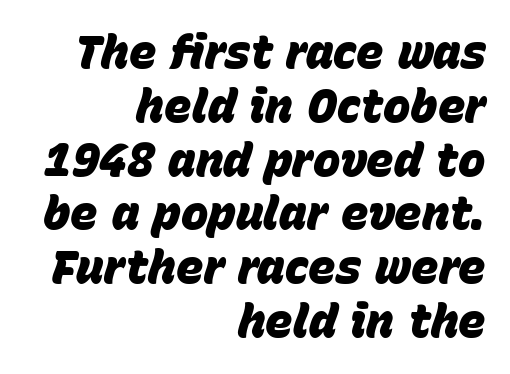
Proportional: the letters do not fall into vertical columns. The gaps between neighbouring characters are ordinary and unremarkable. Quick note: underline off. Typographic density is high because the face is bold. Looking at the ascenders, they clearly lean. Does the copy run flush right? Yes — the right margin is perfectly even.
